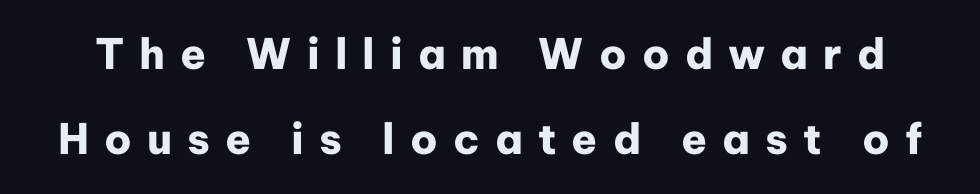
{"serif": "no", "italic": "no", "bold": "yes", "weight": "heavy", "width": "normal", "stroke_contrast": "low", "x_height": "medium", "monospaced": "no", "underline": "no", "line_spacing": "loose", "line_spacing_ratio": 2.03, "letter_spacing": "wide", "letter_spacing_em": 0.36, "glyph_px": 42}
